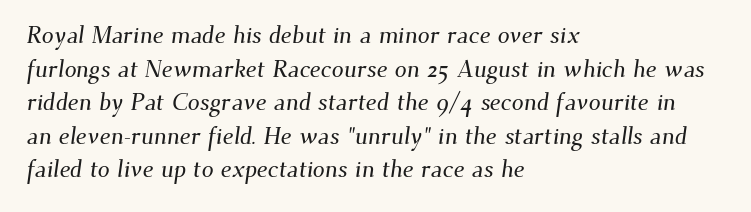
{"underline": "no", "align": "left", "line_spacing": "normal", "line_spacing_ratio": 1.4, "letter_spacing": "normal", "letter_spacing_em": 0.0, "glyph_px": 24}
